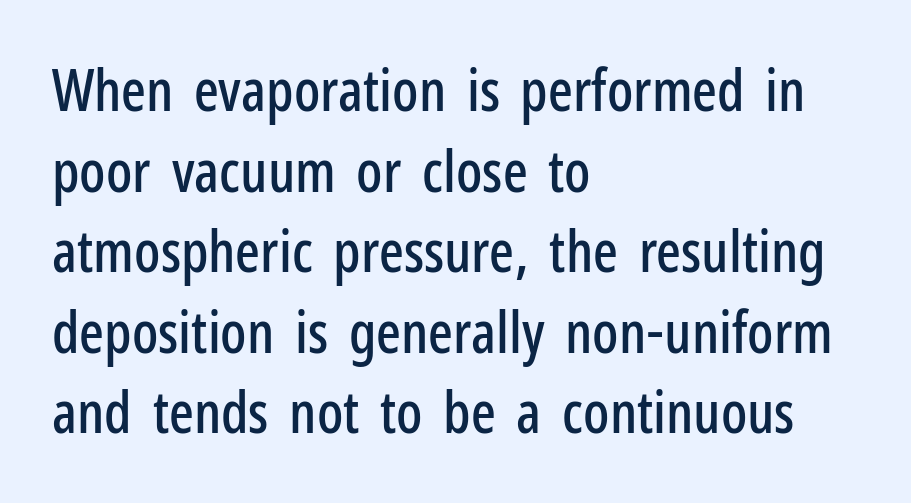
A typesetter would mark this as roman, not italic. Honestly, the row spacing looks completely unremarkable. You can tell from the bare stems that sans-serif type was used. Looks like regular typesetting: each glyph gets only the width it needs.
